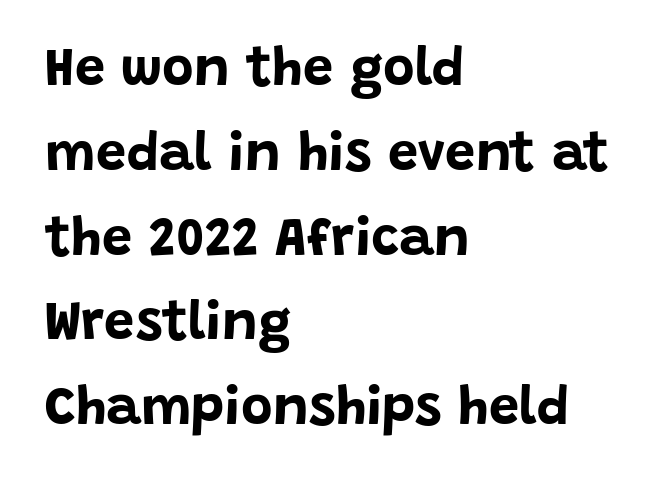
Looks like regular typesetting: each glyph gets only the width it needs. Inter-character spacing is left at the font's built-in metrics. Designer's note — italics off, roman on. Are there feet on the stems? There aren't — it's a sans. The space directly below the letters is spotless.
